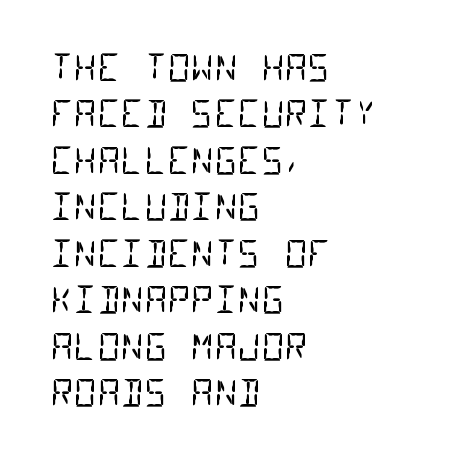
The image shows 36 px regular-weight, condensed sans-serif type, monospaced; set left-aligned, normal line spacing (1.29x), normal letter spacing, not underlined; low stroke contrast and a large x-height.
